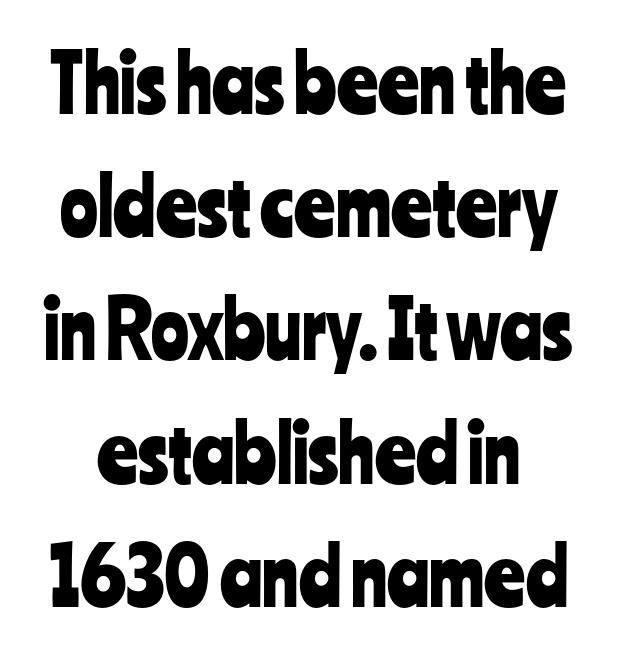
Q: Is the text italic (slanted)? A: No, it is upright.
Q: Is the typeface a serif or a sans-serif typeface? A: Sans-serif.
Q: Is the text underlined? A: No.
Q: Is the spacing between letters normal or unusually wide? A: Normal.
Q: Is the spacing between lines tight, normal or loose? A: Normal.
Q: Width (condensed, normal, or wide)? A: Condensed.
Q: Stroke contrast? A: Low.
Q: x-height? A: Medium.
Q: Monospaced? A: No.
